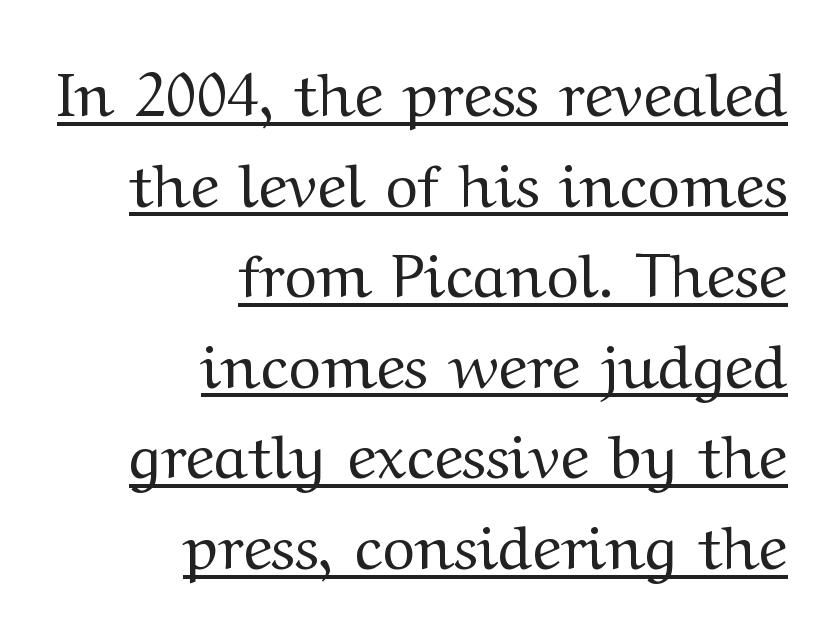
Q: Is the text bold? A: No.
Q: Is the text italic (slanted)? A: No, it is upright.
Q: Is the typeface a serif or a sans-serif typeface? A: Serif.
Q: Is the text underlined? A: Yes.
Q: How is the paragraph aligned? A: Right-aligned.
Q: Is the spacing between letters normal or unusually wide? A: Normal.
Q: Is the spacing between lines tight, normal or loose? A: Normal.
Q: Width (condensed, normal, or wide)? A: Wide.
Q: Stroke contrast? A: Medium.
Q: x-height? A: Medium.
Q: Monospaced? A: No.
